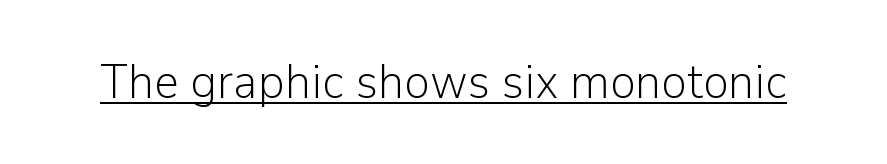
The image shows 49 px light sans-serif type, upright; set normal letter spacing, underlined; low stroke contrast and a medium x-height.
